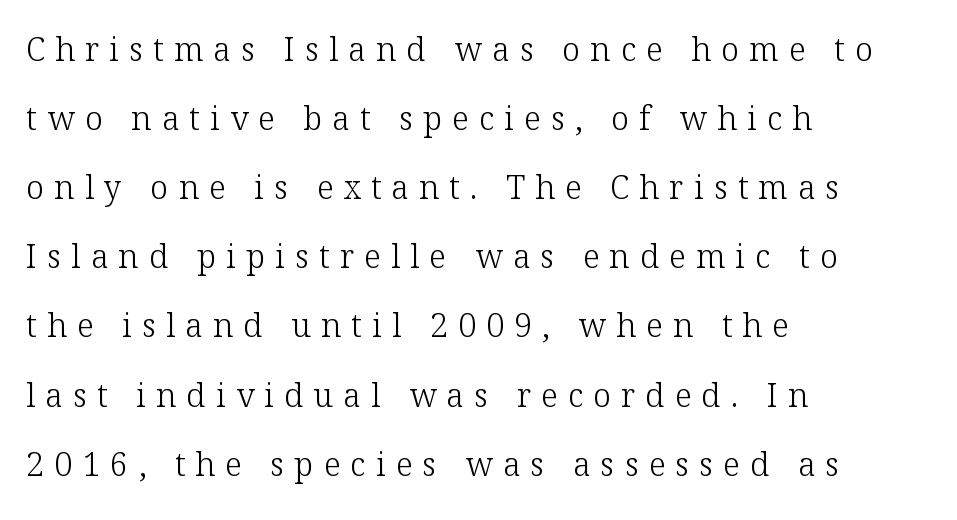
{"serif": "yes", "italic": "no", "bold": "no", "weight": "light", "width": "normal", "stroke_contrast": "low", "x_height": "medium", "monospaced": "no", "underline": "no", "align": "left", "line_spacing": "loose", "line_spacing_ratio": 2.16, "letter_spacing": "wide", "letter_spacing_em": 0.32, "glyph_px": 32}
